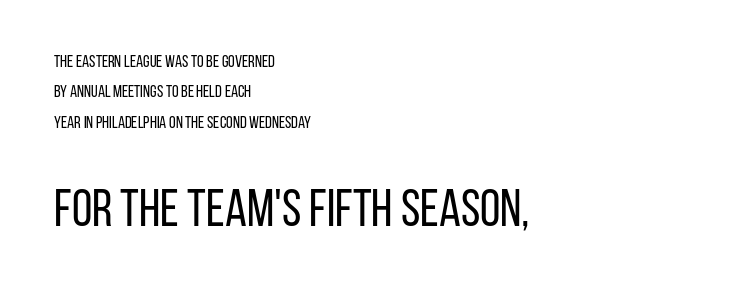
Q: Is the text bold? A: No.
Q: Is the text italic (slanted)? A: No, it is upright.
Q: Is the typeface a serif or a sans-serif typeface? A: Sans-serif.
Q: Is the text underlined? A: No.
Q: How is the paragraph aligned? A: Left-aligned.
Q: Is the spacing between letters normal or unusually wide? A: Normal.
Q: Which block of text is set in a larger size, the first (top) or the second (bottom)? A: The second (bottom) one.
Q: Width (condensed, normal, or wide)? A: Condensed.
Q: Stroke contrast? A: Low.
Q: x-height? A: Large.
Q: Monospaced? A: No.
